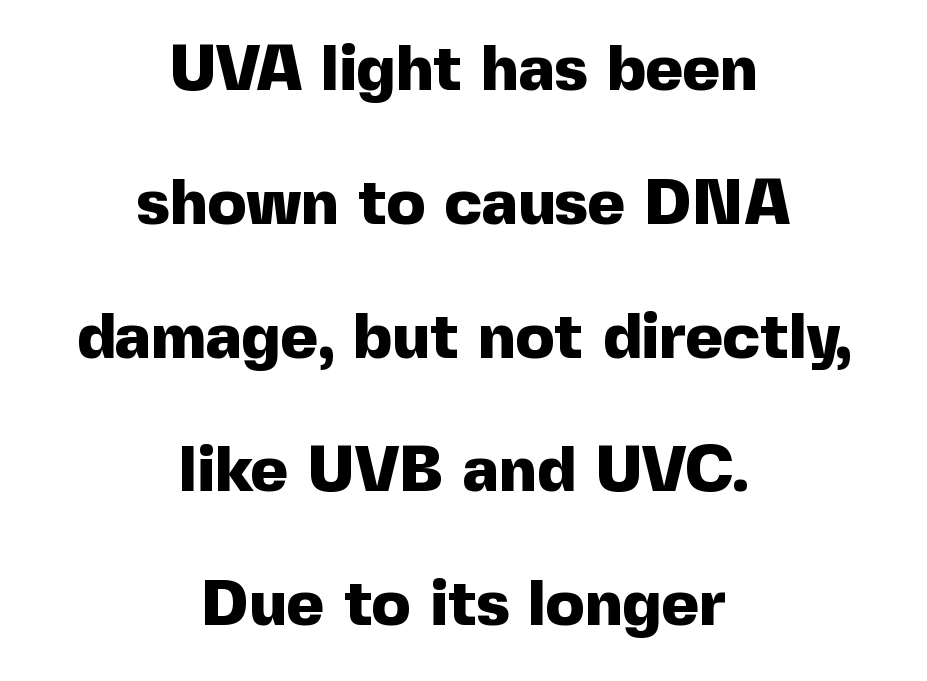
Varying glyph widths throughout — classic text-font behaviour. The passage shown is not underscored anywhere. The sample has been set heavy, in full bold. Posture: straight, roman, zero tilt. Does the leading feel generous? Absolutely, it's lavish.
